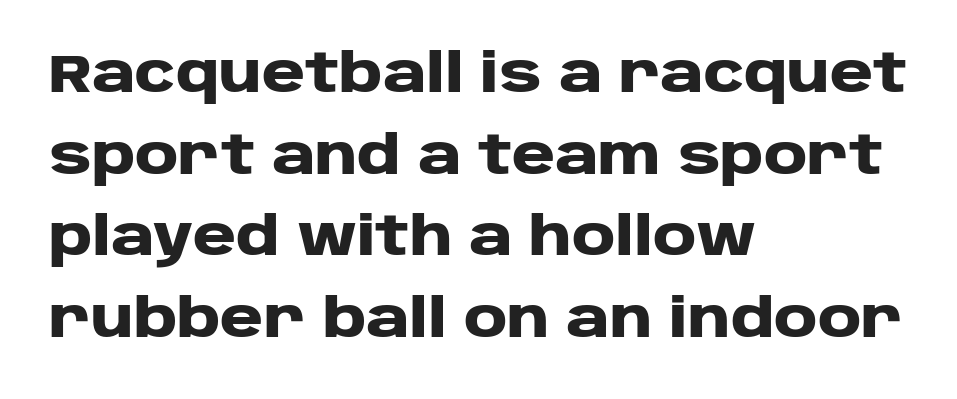
The image shows 53 px heavy, wide sans-serif type, upright; set left-aligned, normal line spacing (1.54x), normal letter spacing, not underlined; low stroke contrast and a large x-height.
